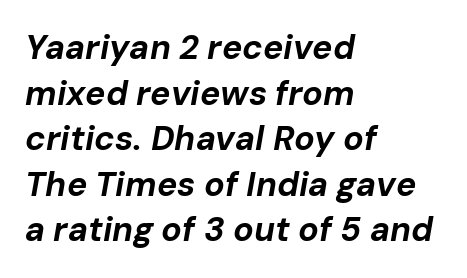
Note the varied advance widths — an 'i' is clearly narrower than an 'm'. This rendering leaves character spacing at its baseline value. I'd describe the lettering as bold — thick and assertive. The space directly below the letters is spotless. Casual observation: everything's shoved over to the left. An italicized treatment has been applied to the whole sample.
